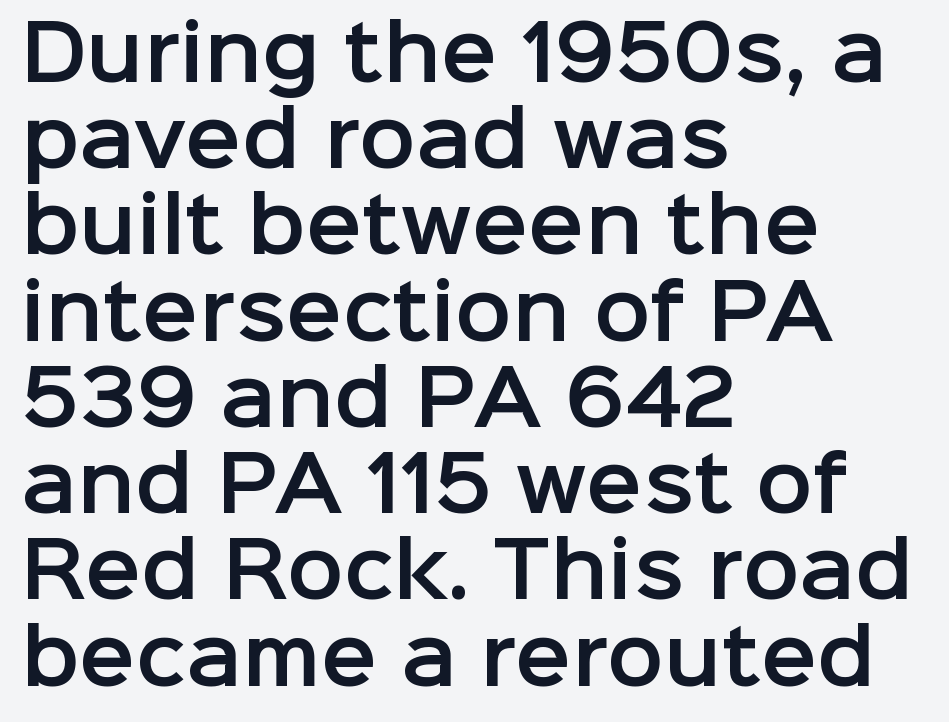
{"serif": "no", "italic": "no", "width": "normal", "stroke_contrast": "low", "x_height": "medium", "monospaced": "no", "underline": "no", "align": "left", "line_spacing": "tight", "line_spacing_ratio": 1.15, "letter_spacing": "normal", "letter_spacing_em": 0.0, "glyph_px": 75}
